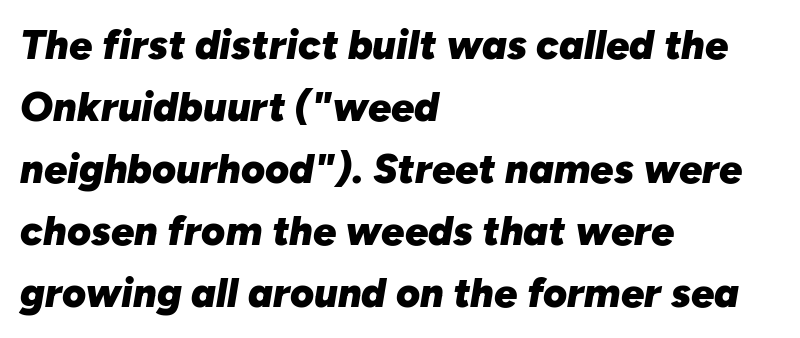
The image shows 41 px heavy type, italic (leaning right); set left-aligned, normal line spacing (1.51x), normal letter spacing, not underlined; low stroke contrast and a medium x-height.
